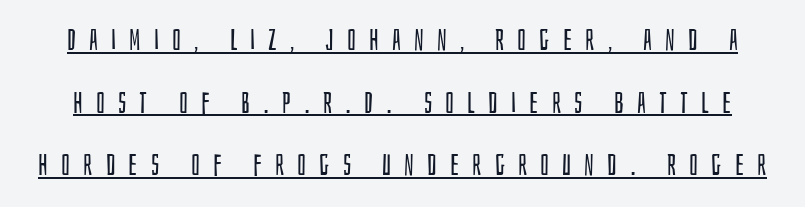
{"serif": "no", "italic": "no", "bold": "no", "weight": "regular", "width": "condensed", "stroke_contrast": "low", "x_height": "large", "monospaced": "no", "underline": "yes", "line_spacing": "loose", "line_spacing_ratio": 2.16, "letter_spacing": "wide", "letter_spacing_em": 0.45, "glyph_px": 29}
